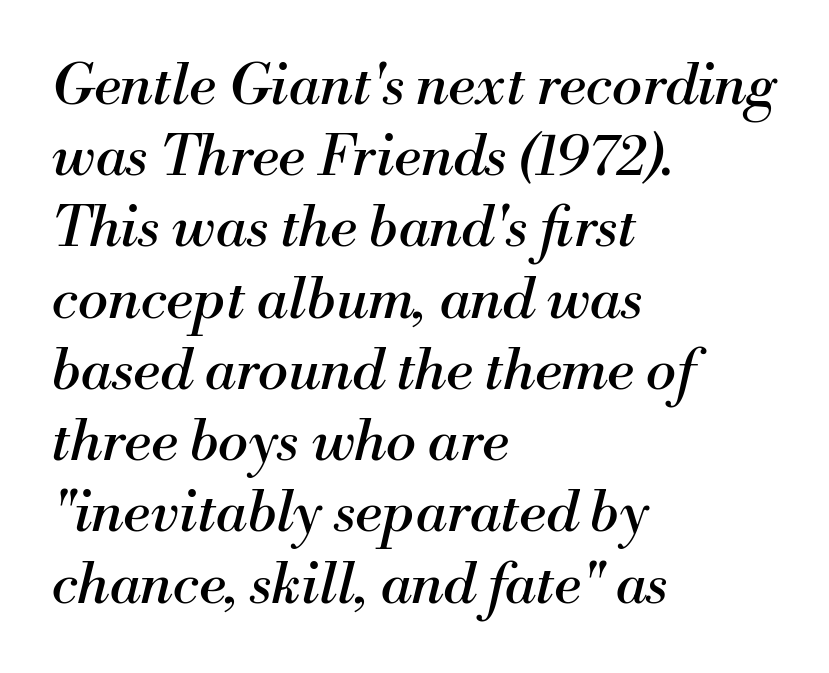
The image shows 57 px regular-weight serif type, italic (leaning right); set left-aligned, normal line spacing (1.25x), normal letter spacing, not underlined; medium stroke contrast and a small x-height.
